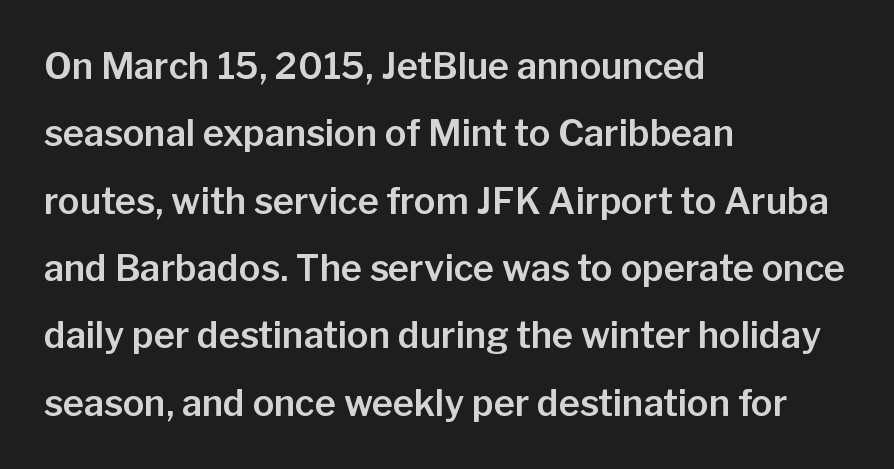
{"serif": "no", "italic": "no", "width": "normal", "stroke_contrast": "low", "x_height": "medium", "monospaced": "no", "underline": "no", "align": "left", "line_spacing_ratio": 1.87, "letter_spacing": "normal", "letter_spacing_em": 0.0, "glyph_px": 36}
